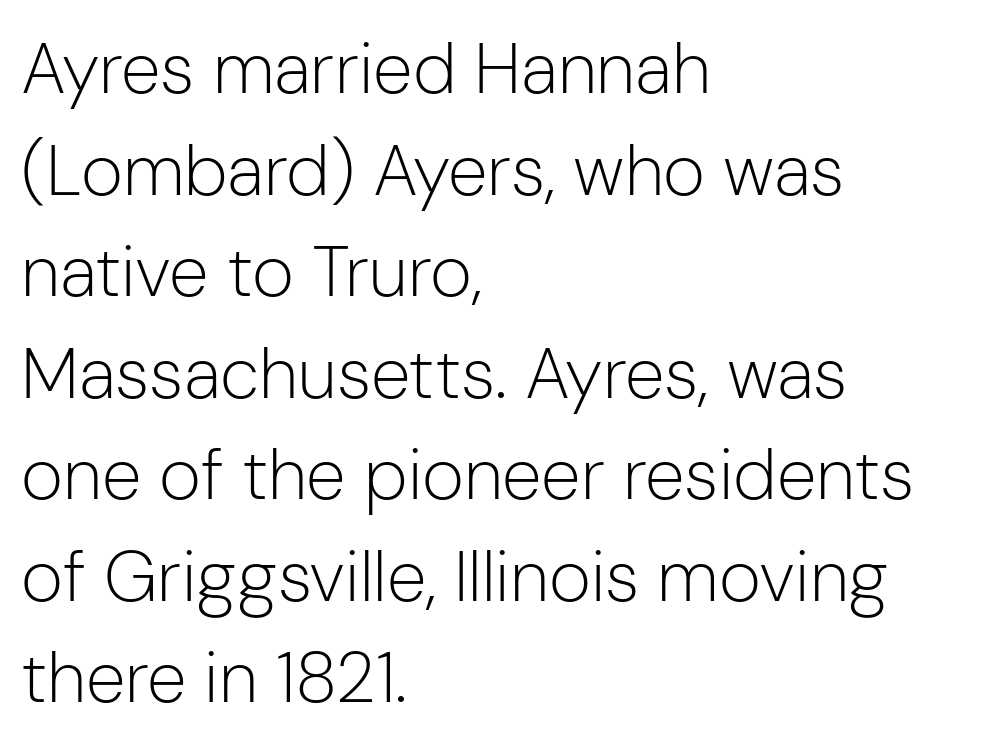
The image shows 72 px light sans-serif type, upright; set left-aligned, normal line spacing (1.41x), normal letter spacing, not underlined; low stroke contrast and a medium x-height.
